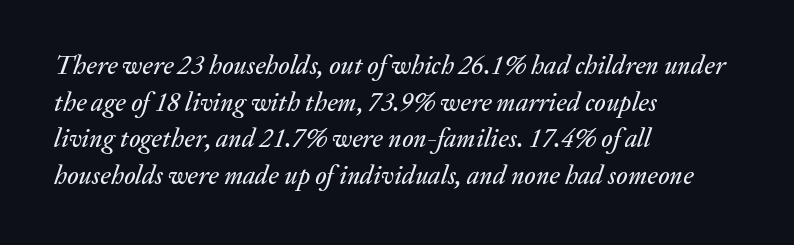
Q: Is the text italic (slanted)? A: Yes, it leans right by about 20 degrees.
Q: Is the text underlined? A: No.
Q: How is the paragraph aligned? A: Left-aligned.
Q: Is the spacing between letters normal or unusually wide? A: Normal.
Q: Is the spacing between lines tight, normal or loose? A: Normal.
